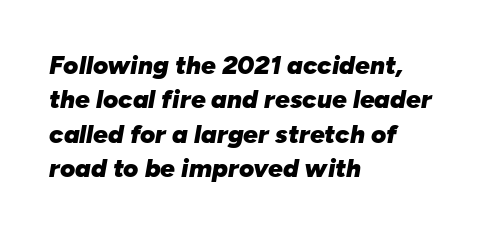
Q: Is the text bold? A: Yes.
Q: Is the text italic (slanted)? A: Yes, it leans right by about 10 degrees.
Q: Is the text underlined? A: No.
Q: How is the paragraph aligned? A: Left-aligned.
Q: Is the spacing between letters normal or unusually wide? A: Normal.
Q: Is the spacing between lines tight, normal or loose? A: Normal.
